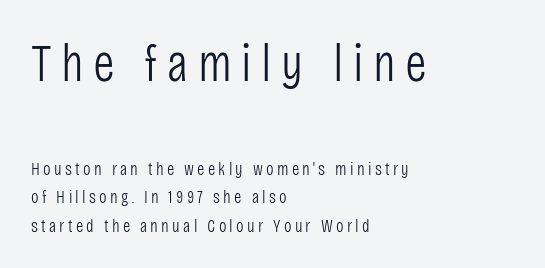
Q: Is the text bold? A: No.
Q: Is the text italic (slanted)? A: No, it is upright.
Q: Is the typeface a serif or a sans-serif typeface? A: Sans-serif.
Q: Is the text underlined? A: No.
Q: How is the paragraph aligned? A: Left-aligned.
Q: Is the spacing between lines tight, normal or loose? A: Normal.
Q: Which block of text is set in a larger size, the first (top) or the second (bottom)? A: The first (top) one.
Q: Width (condensed, normal, or wide)? A: Condensed.
Q: Stroke contrast? A: Low.
Q: x-height? A: Large.
Q: Monospaced? A: No.
